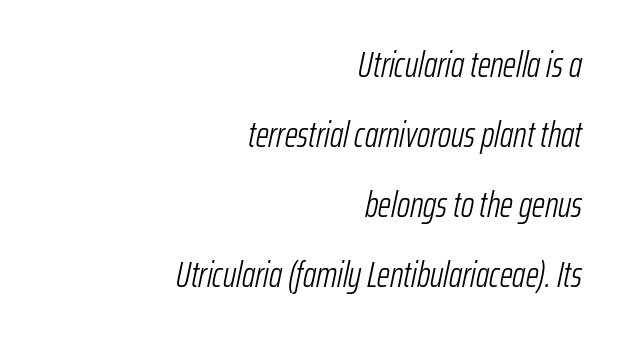
The image shows 36 px light, condensed type, italic (leaning right); set right-aligned, loose line spacing (1.94x), normal letter spacing, not underlined; low stroke contrast and a medium x-height.
